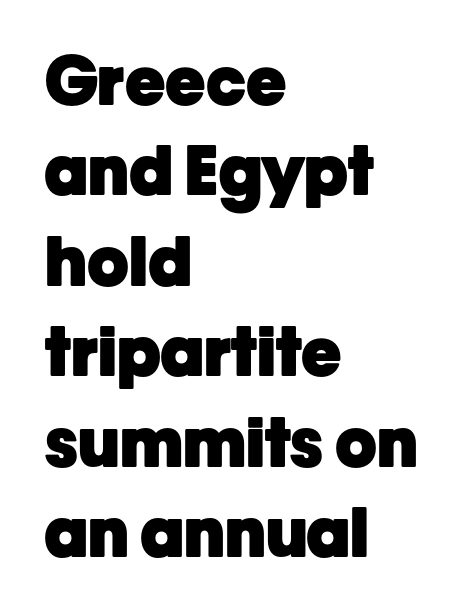
{"serif": "no", "italic": "no", "bold": "yes", "weight": "heavy", "width": "normal", "stroke_contrast": "low", "x_height": "medium", "monospaced": "no", "underline": "no", "align": "left", "line_spacing": "normal", "line_spacing_ratio": 1.33, "letter_spacing": "normal", "letter_spacing_em": 0.0, "glyph_px": 68}
